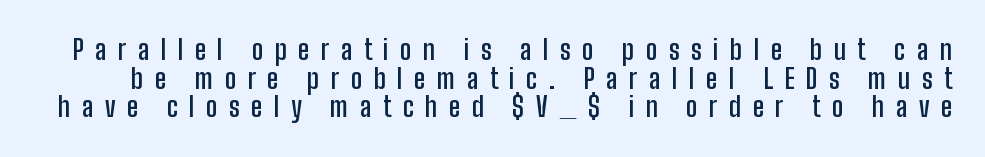
Q: Is the text bold? A: Semi-bold.
Q: Is the text italic (slanted)? A: No, it is upright.
Q: Is the text underlined? A: No.
Q: Is the spacing between letters normal or unusually wide? A: Unusually wide.
Q: Is the spacing between lines tight, normal or loose? A: Tight.
